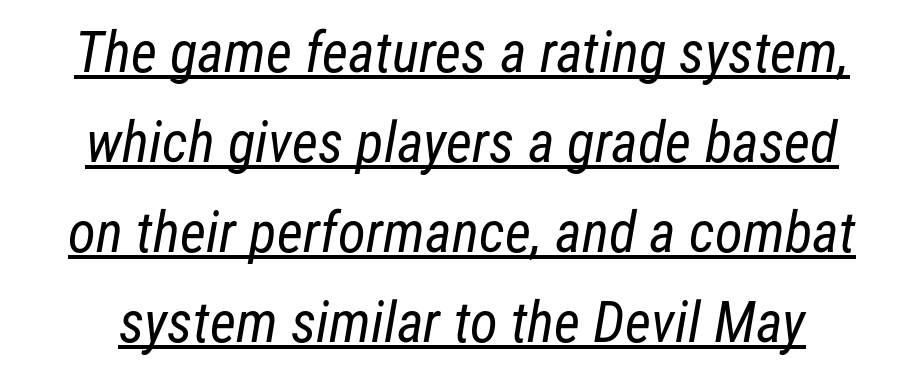
{"serif": "no", "bold": "no", "weight": "regular", "width": "condensed", "stroke_contrast": "low", "x_height": "medium", "monospaced": "no", "underline": "yes", "align": "center", "line_spacing": "normal", "line_spacing_ratio": 1.58, "letter_spacing": "normal", "letter_spacing_em": 0.0, "glyph_px": 57}
